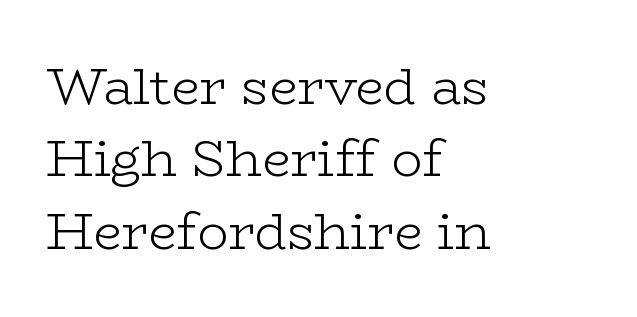
{"serif": "yes", "italic": "no", "bold": "no", "weight": "light", "width": "wide", "stroke_contrast": "low", "x_height": "medium", "monospaced": "no", "underline": "no", "align": "left", "line_spacing": "normal", "line_spacing_ratio": 1.42, "letter_spacing": "normal", "letter_spacing_em": 0.0, "glyph_px": 51}
